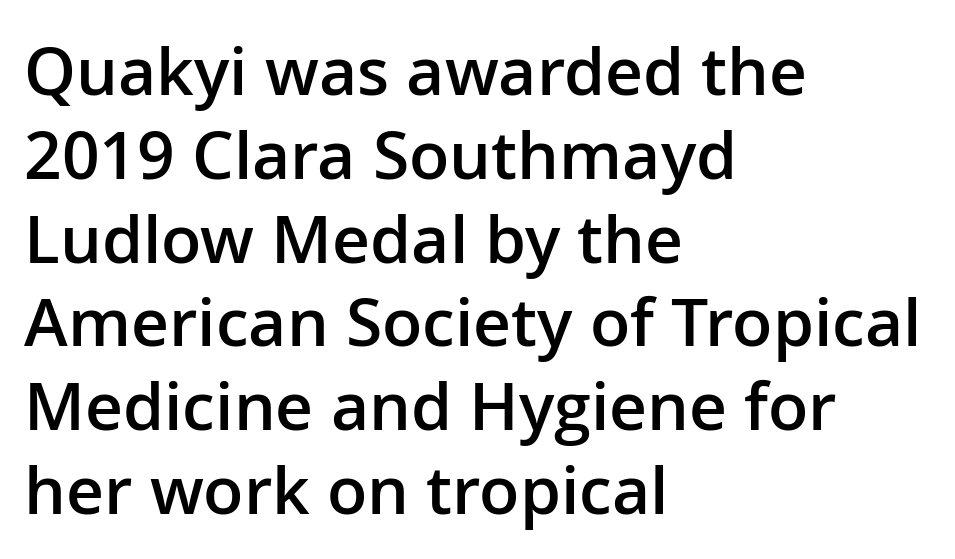
The image shows 66 px semibold sans-serif type, upright; set left-aligned, normal line spacing (1.27x), normal letter spacing, not underlined; low stroke contrast and a medium x-height.
